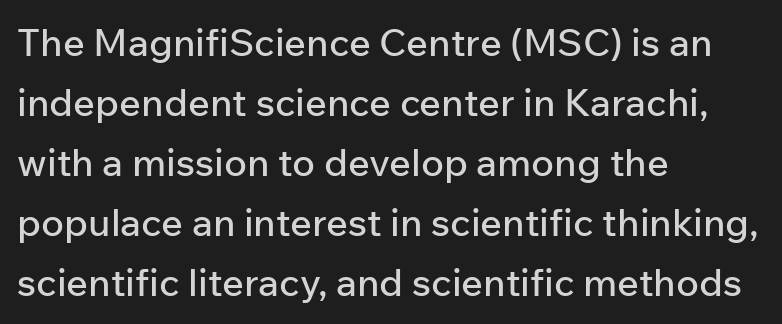
{"serif": "no", "italic": "no", "width": "normal", "stroke_contrast": "low", "x_height": "medium", "monospaced": "no", "underline": "no", "align": "left", "line_spacing": "normal", "line_spacing_ratio": 1.58, "letter_spacing": "normal", "letter_spacing_em": 0.0, "glyph_px": 38}
